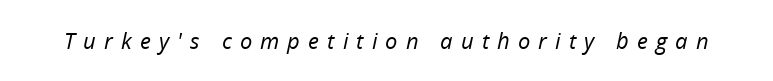
The image shows 22 px text type, italic (leaning right); set unusually wide letter spacing (+0.37 em), not underlined.
